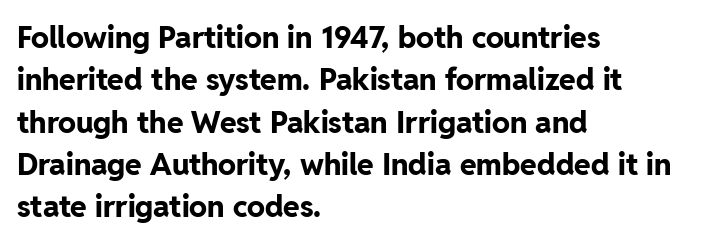
The face used here is a sans, in the tradition of grotesques and geometrics. Style check: upright. In terms of leading, this rendering sits right in the middle. The space directly below the letters is spotless. Looks like regular typesetting: each glyph gets only the width it needs.
